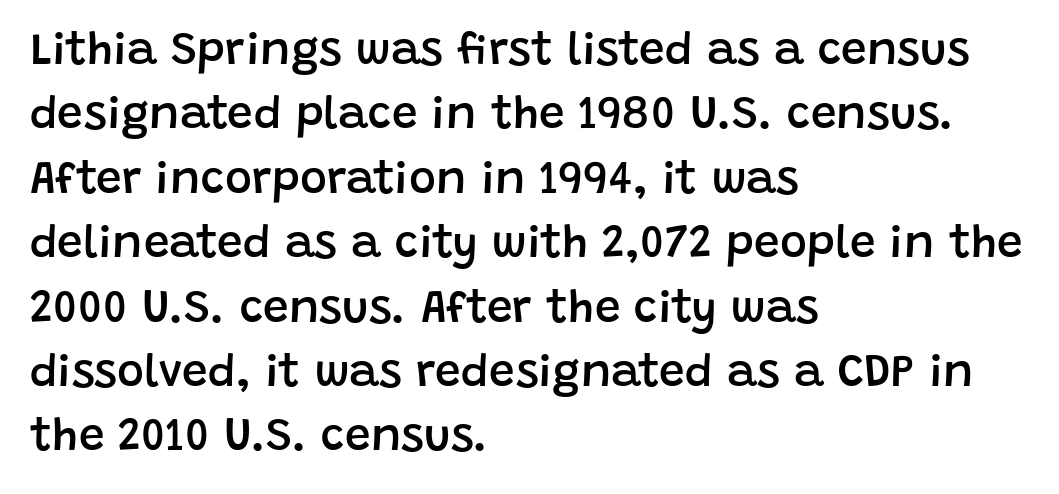
The image shows 46 px semibold sans-serif type, upright; set left-aligned, normal line spacing (1.4x), normal letter spacing, not underlined; low stroke contrast and a large x-height.
